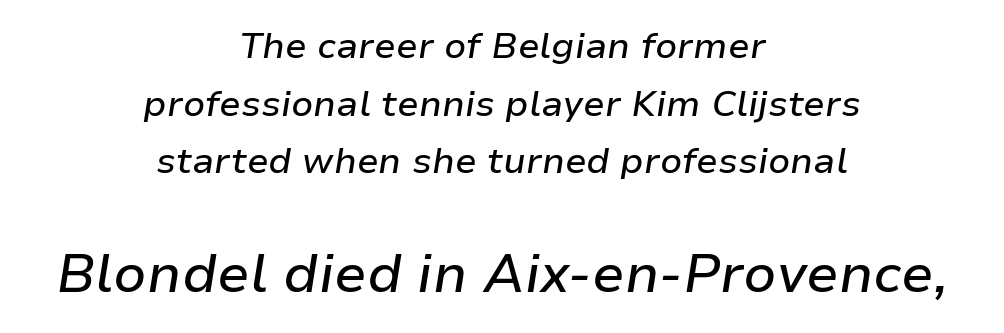
The image shows 54 px text type, italic (leaning right); set centered, normal line spacing (1.6x), normal letter spacing, not underlined; the second (bottom) block is 1.5x larger; low stroke contrast and a medium x-height.
